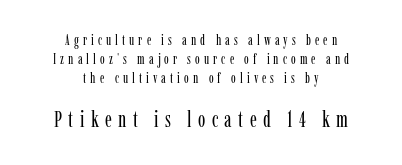
Q: Is the text bold? A: No.
Q: Is the text italic (slanted)? A: No, it is upright.
Q: Is the text underlined? A: No.
Q: How is the paragraph aligned? A: Centered.
Q: Is the spacing between letters normal or unusually wide? A: Unusually wide.
Q: Is the spacing between lines tight, normal or loose? A: Normal.
Q: Which block of text is set in a larger size, the first (top) or the second (bottom)? A: The second (bottom) one.
